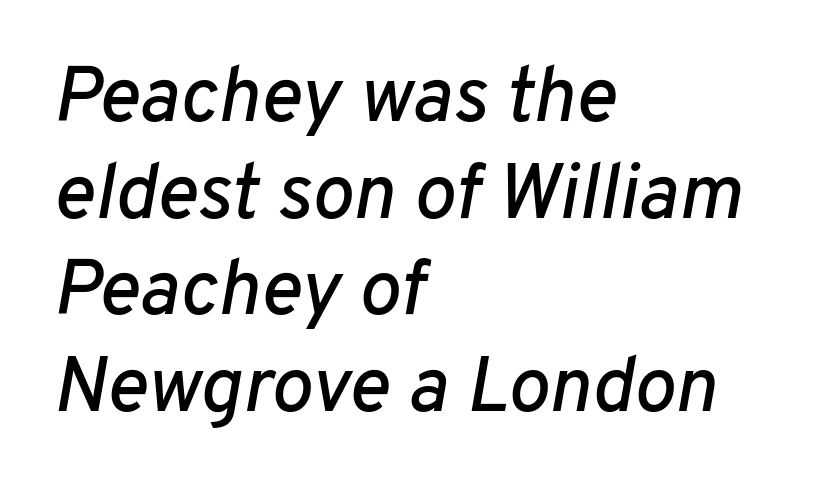
{"italic": "yes", "lean": "right", "slant_degrees": 10, "width": "normal", "stroke_contrast": "low", "x_height": "medium", "monospaced": "no", "underline": "no", "align": "left", "line_spacing_ratio": 1.24, "letter_spacing": "normal", "letter_spacing_em": 0.0, "glyph_px": 78}
